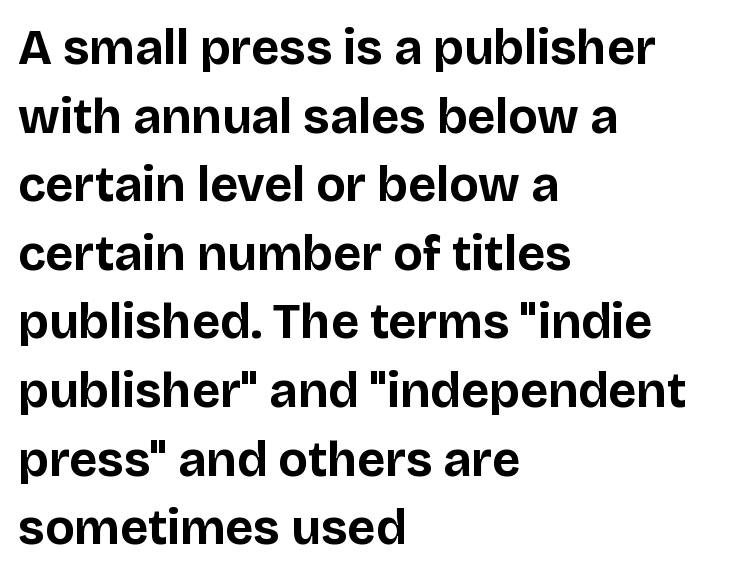
The passage shown is typed in a proportional face where columns would drift. The text block is weighted toward the left margin, trailing off unevenly rightward. Tracking value appears to be zero — textbook default spacing. The rows are spaced the way most documents space them. This is sans-serif lettering, the kind often seen on screens and signage. Tall strokes in this sample are plumb rather than angled.
